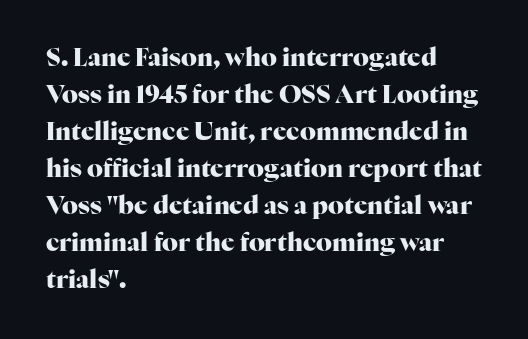
Horizontally, the lines are justified to the leading edge only. These words are printed bold, with thick strokes throughout. These lines sit exactly where default settings would place them. Every character sits straight up, as roman type does. Beneath every word, the page is bare.
